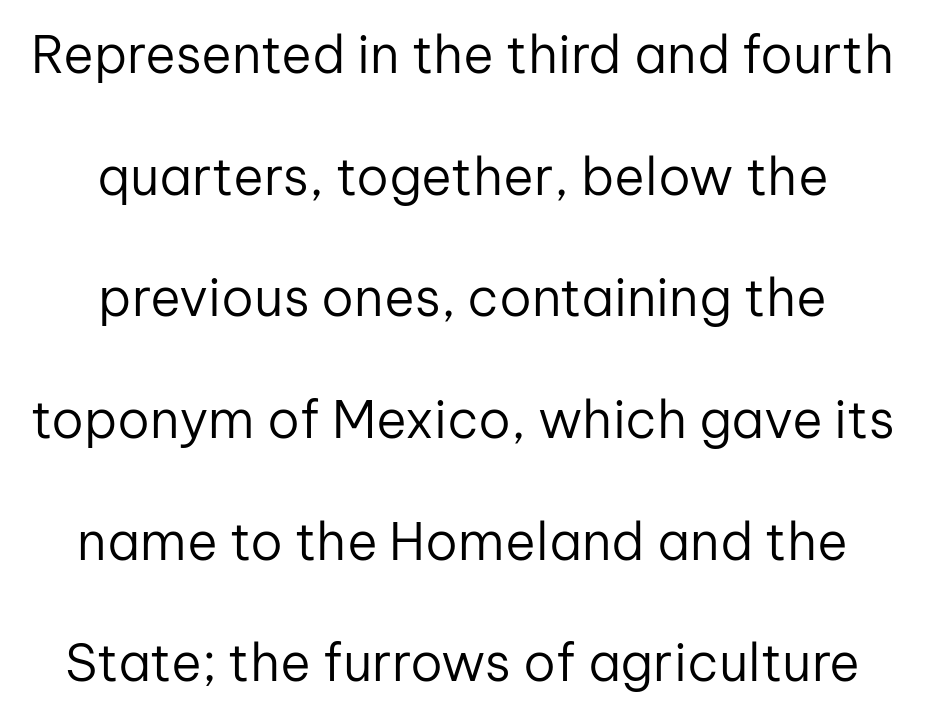
{"serif": "no", "italic": "no", "bold": "no", "weight": "regular", "width": "normal", "stroke_contrast": "low", "x_height": "medium", "monospaced": "no", "underline": "no", "align": "center", "line_spacing": "loose", "line_spacing_ratio": 2.34, "letter_spacing": "normal", "letter_spacing_em": 0.0, "glyph_px": 52}
